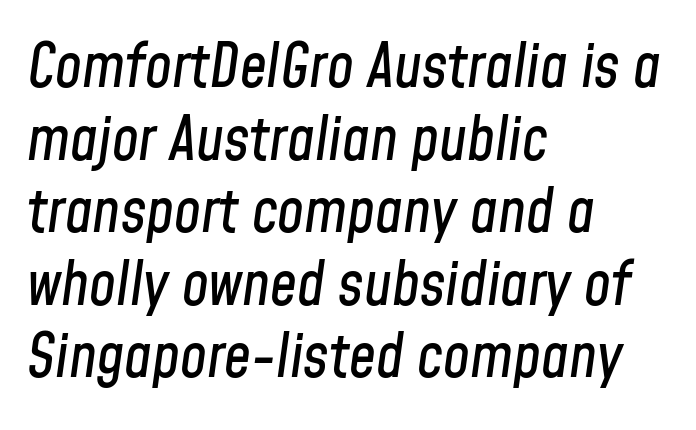
The gap between lines stays unmarked. The letters advance in unequal steps, a hallmark of proportional type. Slant detected: the letters are inclined. The lines are quadded left.
